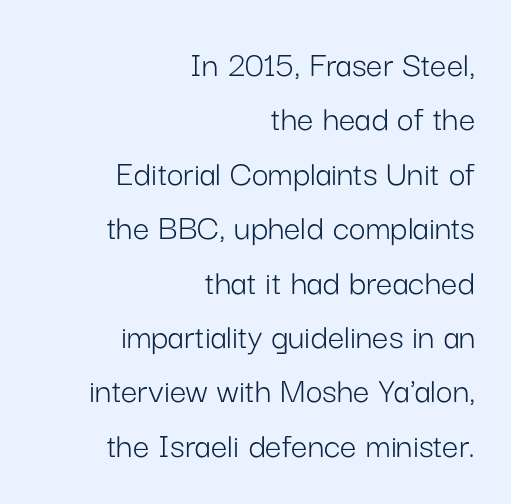
{"serif": "no", "italic": "no", "bold": "no", "weight": "light", "width": "normal", "stroke_contrast": "low", "x_height": "medium", "monospaced": "no", "underline": "no", "align": "right", "line_spacing": "normal", "line_spacing_ratio": 1.47, "letter_spacing": "normal", "letter_spacing_em": 0.0, "glyph_px": 37}
